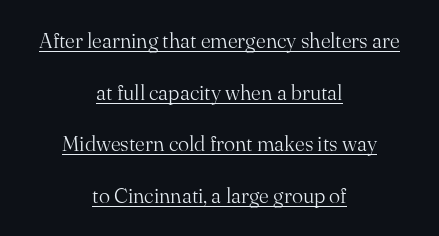
{"italic": "no", "bold": "no", "underline": "yes", "align": "center", "line_spacing": "loose", "line_spacing_ratio": 2.46, "letter_spacing": "normal", "letter_spacing_em": 0.0, "glyph_px": 21}
